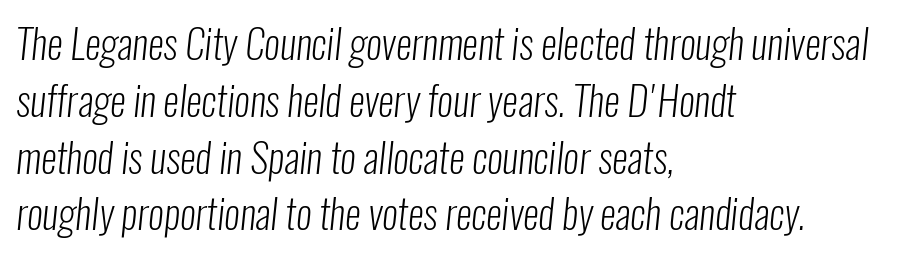
{"serif": "no", "bold": "no", "weight": "light", "width": "condensed", "stroke_contrast": "low", "x_height": "medium", "monospaced": "no", "underline": "no", "align": "left", "line_spacing": "normal", "line_spacing_ratio": 1.42, "letter_spacing": "normal", "letter_spacing_em": 0.0, "glyph_px": 40}
